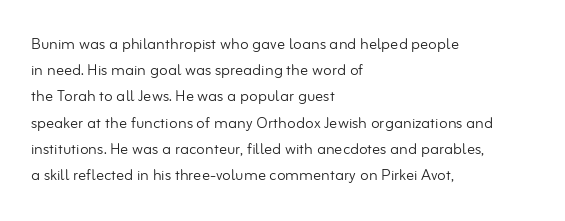
The image shows 20 px text type, upright; set left-aligned, normal line spacing (1.31x), normal letter spacing, not underlined.
